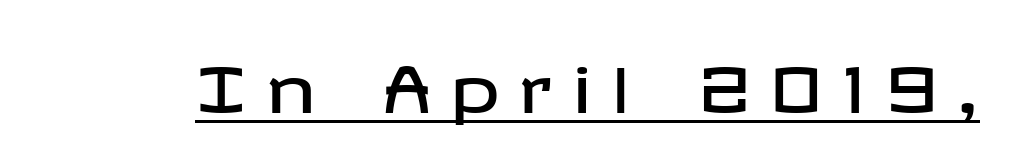
The image shows 62 px wide sans-serif type, upright; set unusually wide letter spacing (+0.31 em), underlined; low stroke contrast and a medium x-height.
